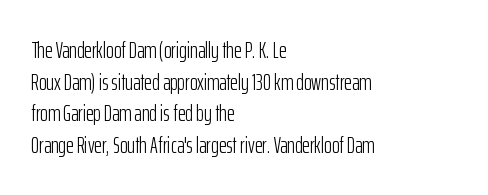
{"italic": "no", "bold": "no", "underline": "no", "align": "left", "line_spacing": "normal", "line_spacing_ratio": 1.37, "letter_spacing": "normal", "letter_spacing_em": 0.0, "glyph_px": 23}
